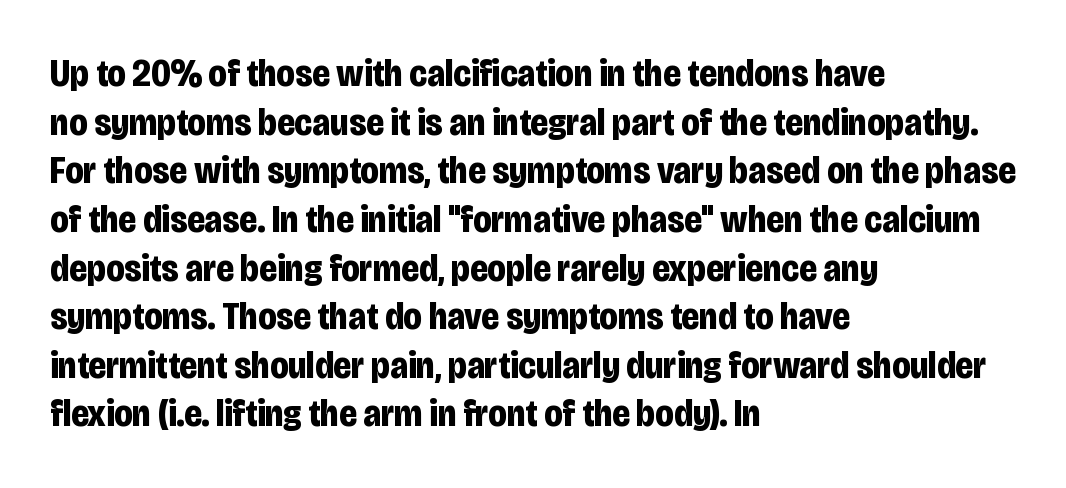
Q: Is the text bold? A: Yes.
Q: Is the text italic (slanted)? A: No, it is upright.
Q: Is the typeface a serif or a sans-serif typeface? A: Sans-serif.
Q: Is the text underlined? A: No.
Q: How is the paragraph aligned? A: Left-aligned.
Q: Is the spacing between letters normal or unusually wide? A: Normal.
Q: Is the spacing between lines tight, normal or loose? A: Normal.
Q: Width (condensed, normal, or wide)? A: Condensed.
Q: Stroke contrast? A: Low.
Q: x-height? A: Large.
Q: Monospaced? A: No.
